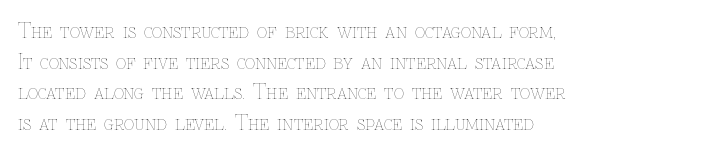
The image shows 20 px text type, upright; set left-aligned, normal line spacing (1.53x), normal letter spacing, not underlined.
